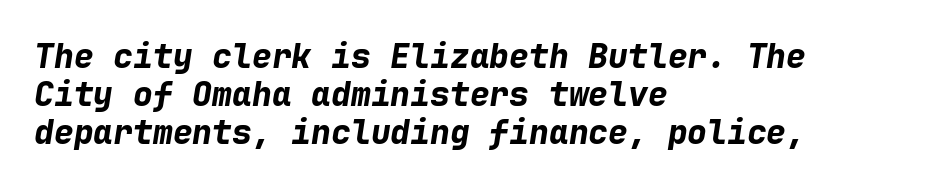
The image shows 33 px bold type, italic (leaning right), monospaced; set left-aligned, tight line spacing (1.15x), normal letter spacing, not underlined; low stroke contrast and a medium x-height.
